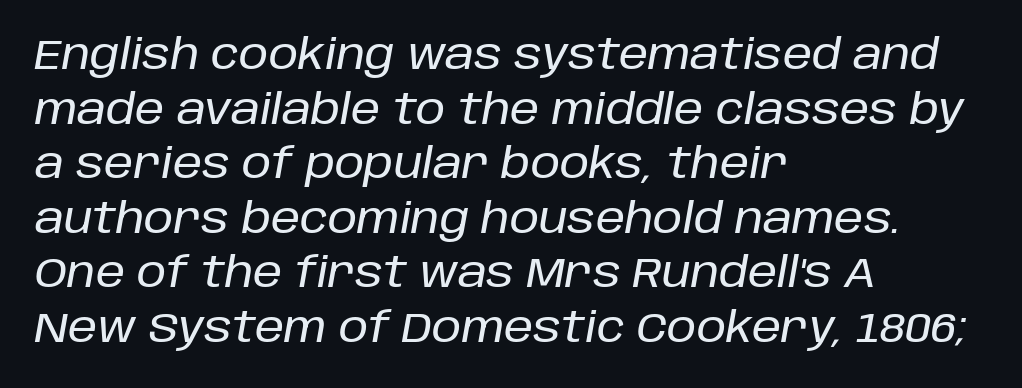
The image shows 42 px text type, italic (leaning right); set left-aligned, normal line spacing (1.3x), normal letter spacing, not underlined; low stroke contrast and a large x-height.
